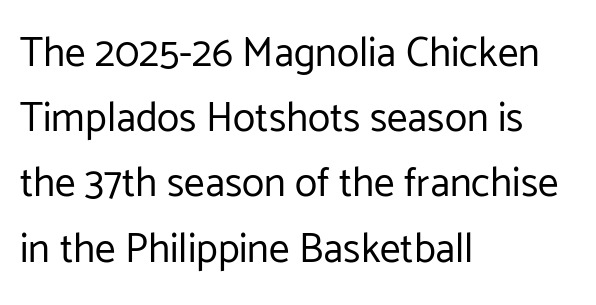
The image shows 41 px regular-weight sans-serif type, upright; set left-aligned, normal line spacing (1.59x), normal letter spacing, not underlined; low stroke contrast and a medium x-height.
